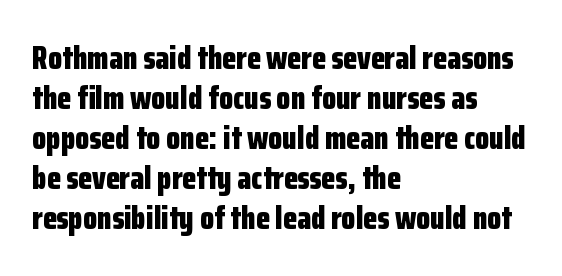
A typesetter would call this zero additional tracking. Compared with typical paragraphs, the rows here are spaced about the same. Nothing sits at the stroke ends, so this counts as sans-serif. Do the characters align in a grid? No, the font is proportional.
